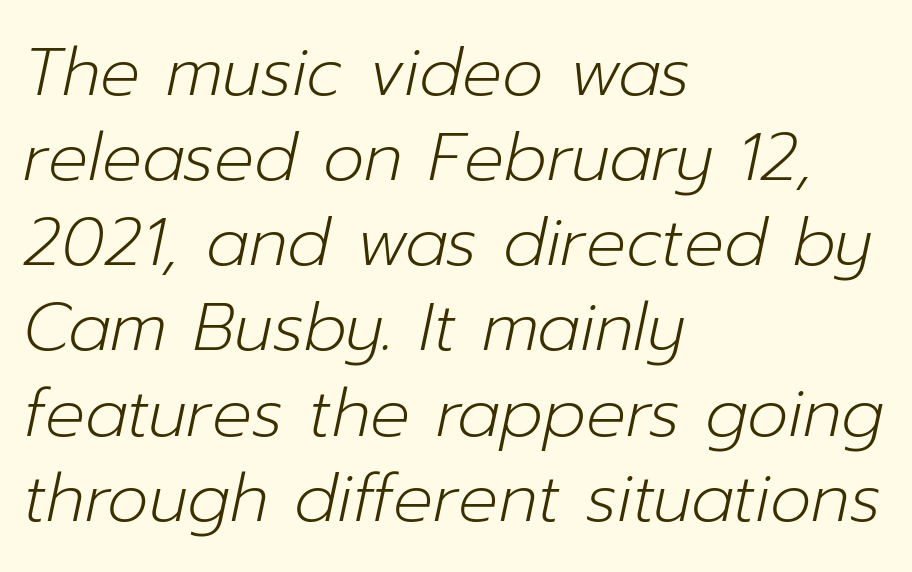
The image shows 66 px light type, italic (leaning right); set left-aligned, normal line spacing (1.29x), normal letter spacing, not underlined; low stroke contrast and a medium x-height.
